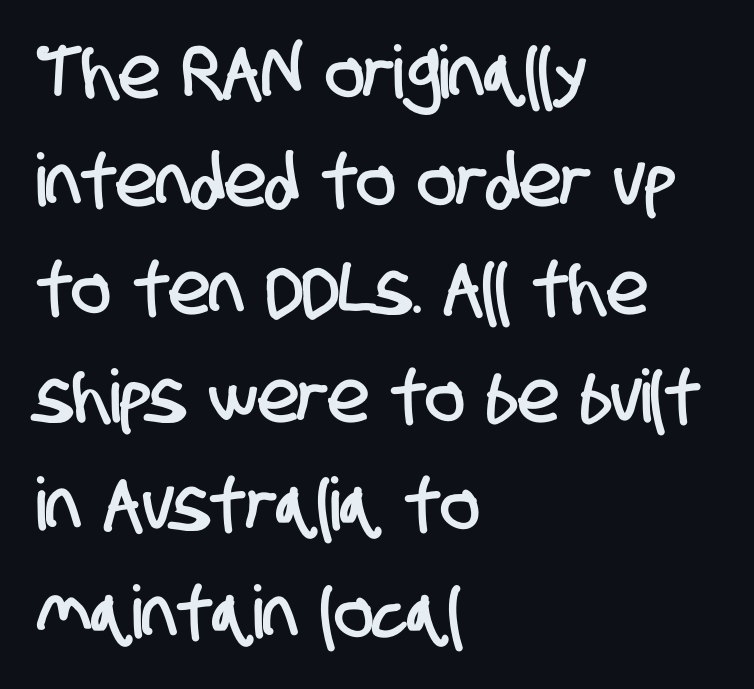
{"serif": "no", "width": "condensed", "stroke_contrast": "low", "x_height": "large", "monospaced": "no", "underline": "no", "align": "left", "line_spacing": "normal", "line_spacing_ratio": 1.48, "letter_spacing": "normal", "letter_spacing_em": 0.0, "glyph_px": 73}
